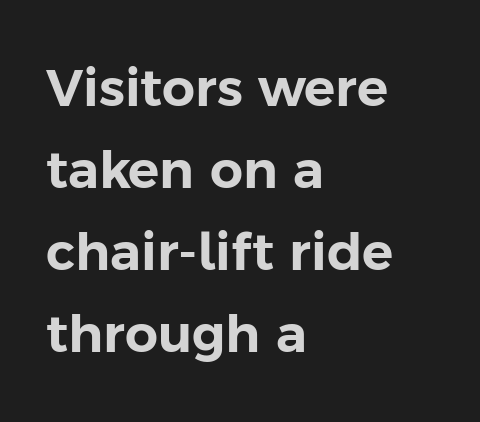
Q: Is the text italic (slanted)? A: No, it is upright.
Q: Is the typeface a serif or a sans-serif typeface? A: Sans-serif.
Q: Is the text underlined? A: No.
Q: How is the paragraph aligned? A: Left-aligned.
Q: Is the spacing between letters normal or unusually wide? A: Normal.
Q: Is the spacing between lines tight, normal or loose? A: Normal.
Q: Width (condensed, normal, or wide)? A: Normal.
Q: Stroke contrast? A: Low.
Q: x-height? A: Medium.
Q: Monospaced? A: No.
